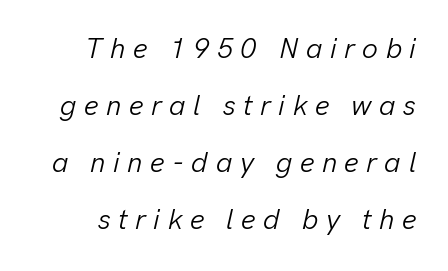
Q: Is the text bold? A: No.
Q: Is the text italic (slanted)? A: Yes, it leans right by about 13 degrees.
Q: Is the text underlined? A: No.
Q: Is the spacing between letters normal or unusually wide? A: Unusually wide.
Q: Is the spacing between lines tight, normal or loose? A: Loose.
Q: Width (condensed, normal, or wide)? A: Normal.
Q: Stroke contrast? A: Low.
Q: x-height? A: Medium.
Q: Monospaced? A: No.
